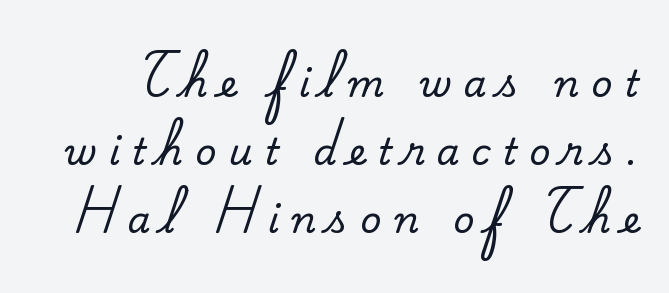
Q: Is the text italic (slanted)? A: Yes.
Q: Is the typeface a serif or a sans-serif typeface? A: Serif.
Q: Is the text underlined? A: No.
Q: Is the spacing between letters normal or unusually wide? A: Unusually wide.
Q: Width (condensed, normal, or wide)? A: Normal.
Q: Stroke contrast? A: Medium.
Q: x-height? A: Small.
Q: Monospaced? A: No.
